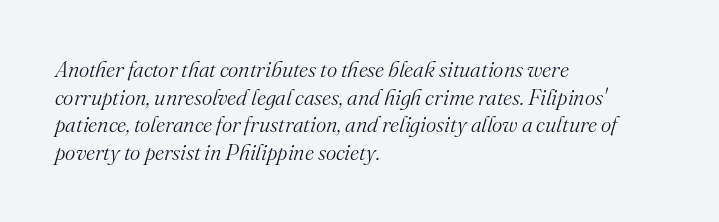
The image shows 22 px text type, italic (leaning right); set left-aligned, normal line spacing (1.26x), normal letter spacing, not underlined.
